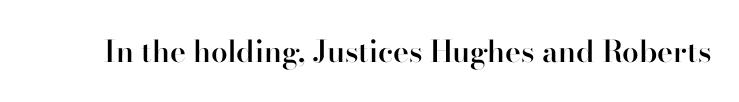
The image shows 30 px semibold serif type, upright; set normal letter spacing, not underlined; high stroke contrast and a small x-height.
